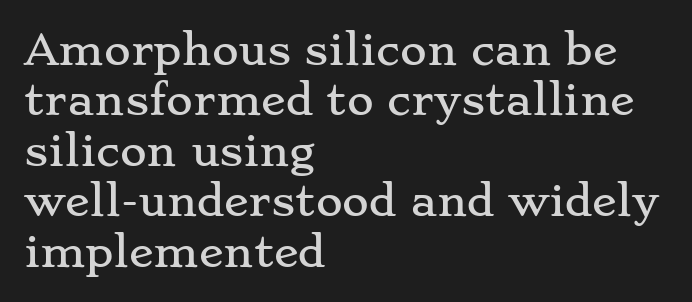
The image shows 41 px wide serif type, upright; set left-aligned, line spacing 1.23x, normal letter spacing, not underlined; low stroke contrast and a small x-height.
